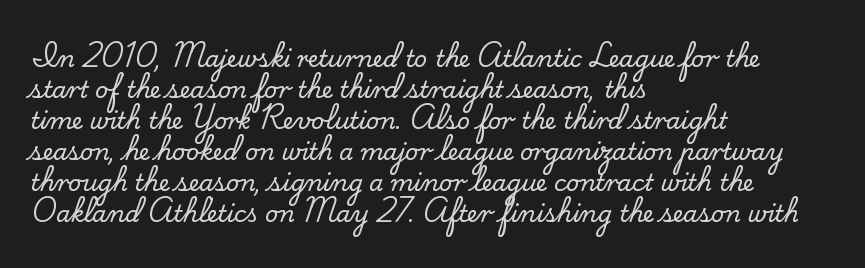
{"underline": "no", "align": "left", "line_spacing": "normal", "line_spacing_ratio": 1.35, "letter_spacing": "normal", "letter_spacing_em": 0.0, "glyph_px": 23}
